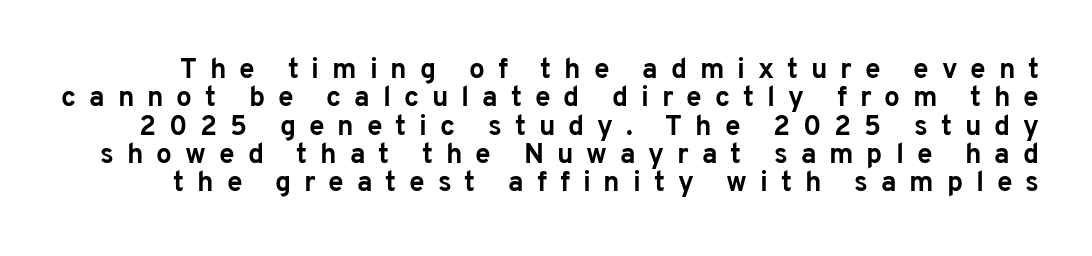
The image shows 28 px bold sans-serif type, upright; set tight line spacing (1.01x), unusually wide letter spacing (+0.46 em), not underlined; low stroke contrast and a medium x-height.
